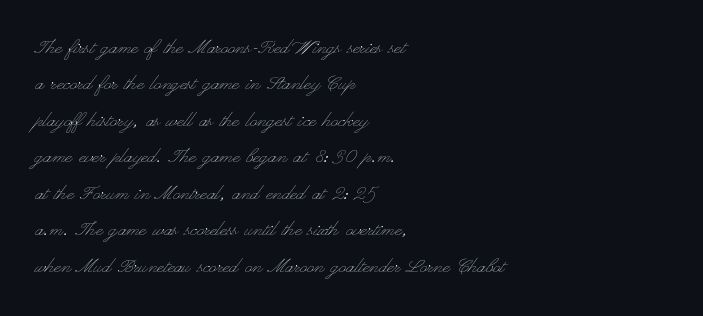
Q: Is the text bold? A: No.
Q: Is the text italic (slanted)? A: Yes.
Q: Is the text underlined? A: No.
Q: How is the paragraph aligned? A: Left-aligned.
Q: Is the spacing between letters normal or unusually wide? A: Normal.
Q: Is the spacing between lines tight, normal or loose? A: Normal.
